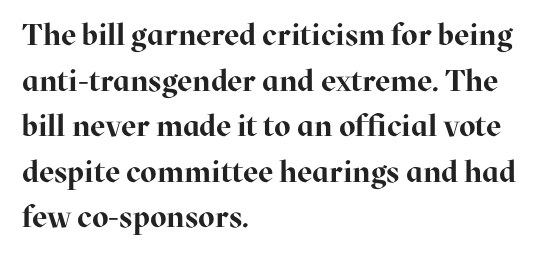
Q: Is the text bold? A: Yes.
Q: Is the text italic (slanted)? A: No, it is upright.
Q: Is the typeface a serif or a sans-serif typeface? A: Serif.
Q: Is the text underlined? A: No.
Q: How is the paragraph aligned? A: Left-aligned.
Q: Is the spacing between letters normal or unusually wide? A: Normal.
Q: Is the spacing between lines tight, normal or loose? A: Normal.
Q: Width (condensed, normal, or wide)? A: Normal.
Q: Stroke contrast? A: High.
Q: x-height? A: Medium.
Q: Monospaced? A: No.
